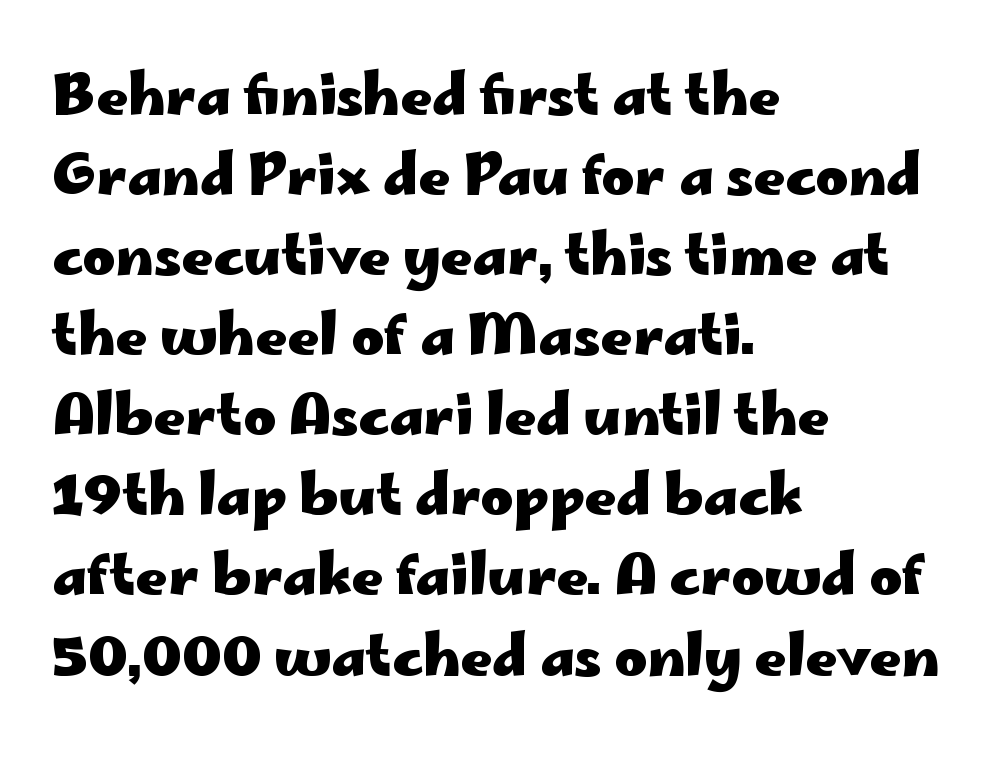
Ascenders rise straight up at ninety degrees. A student would call this left alignment; a typographer would say flush left, rag right. What stands out about the letter spacing? Nothing — it is the standard amount. Reading down the column, the eye jumps a familiar distance to each next line. Heft: maximum for text — a bold.
